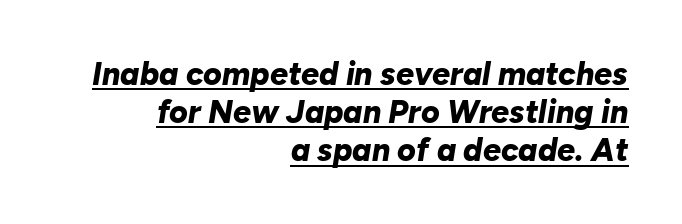
Rendered with sloped, italic letterforms. This sample uses plain, unmodified letter spacing. Proportional: the letters do not fall into vertical columns. Short and long lines alike share a common ending point at right. The glyphs are accompanied by a horizontal stroke just below them. A dark, heavy texture on the line: the type is bold.
